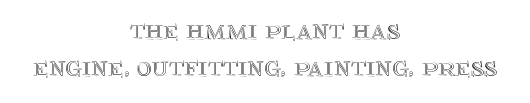
Q: Is the text italic (slanted)? A: No, it is upright.
Q: Is the text underlined? A: No.
Q: How is the paragraph aligned? A: Centered.
Q: Is the spacing between letters normal or unusually wide? A: Normal.
Q: Is the spacing between lines tight, normal or loose? A: Normal.
Q: Width (condensed, normal, or wide)? A: Normal.
Q: x-height? A: Large.
Q: Monospaced? A: No.
